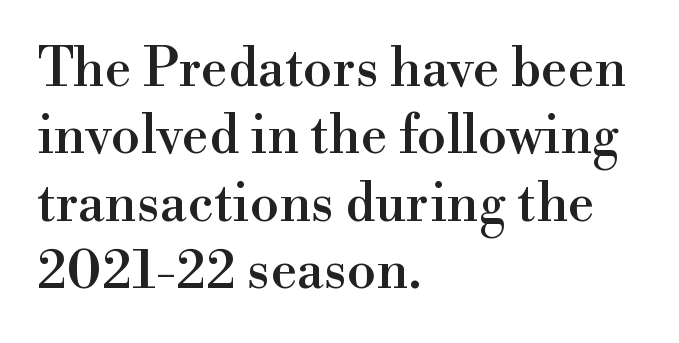
The image shows 53 px serif type, upright; set left-aligned, normal line spacing (1.27x), normal letter spacing, not underlined; a small x-height.
